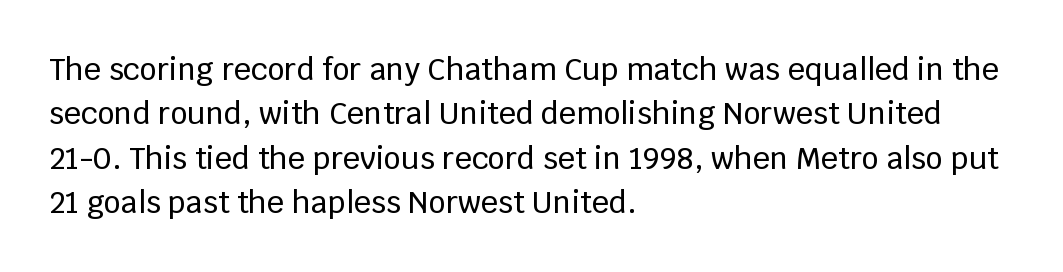
{"serif": "no", "italic": "no", "width": "normal", "stroke_contrast": "low", "x_height": "large", "monospaced": "no", "underline": "no", "align": "left", "line_spacing": "normal", "line_spacing_ratio": 1.48, "letter_spacing": "normal", "letter_spacing_em": 0.0, "glyph_px": 30}
